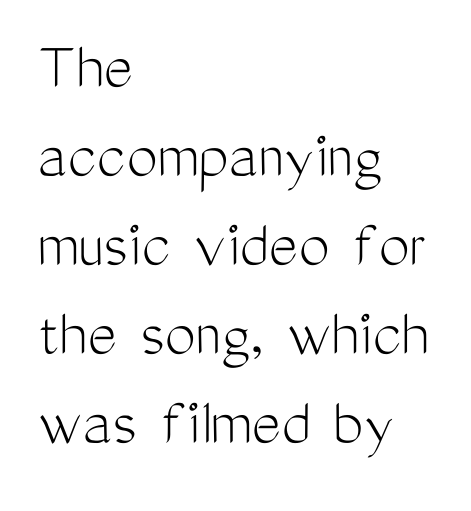
The face used here is proportionally spaced, like ordinary book or web type. A typesetter would call this leading conventional body-copy spacing. If you drew a ruler down the left edge, every line would touch it. Observe the ordinary spacing: letters are neighbours, not strangers. The font family rendered here belongs to the sans-serif group.
